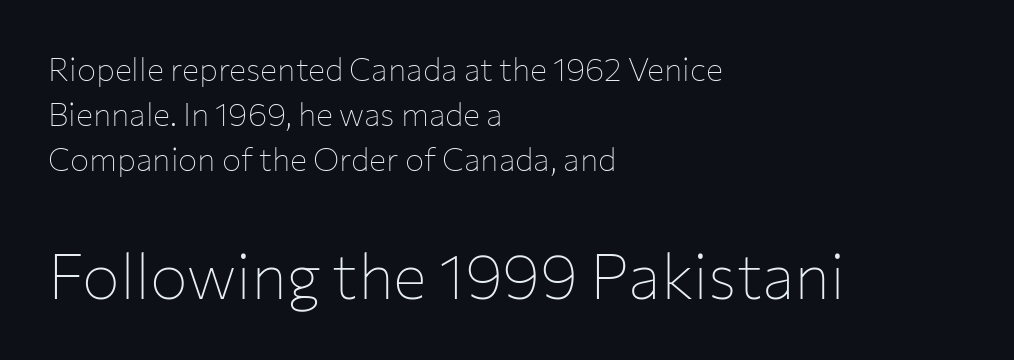
Bold? No — there's no thickening of the strokes. Evenly set lines give the paragraph a standard silhouette. Small over large — that's the arrangement of the two blocks here. The string is rendered with underlining switched off. Observe the absence of serifs on each vertical stroke in this sample.
